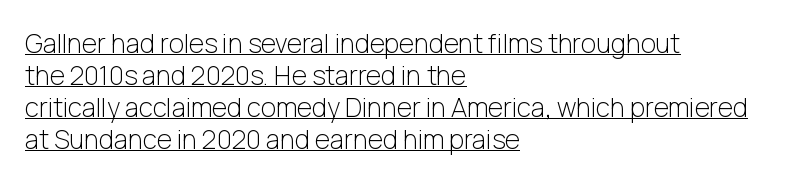
The image shows 26 px text type, upright; set left-aligned, line spacing 1.23x, normal letter spacing, underlined.
